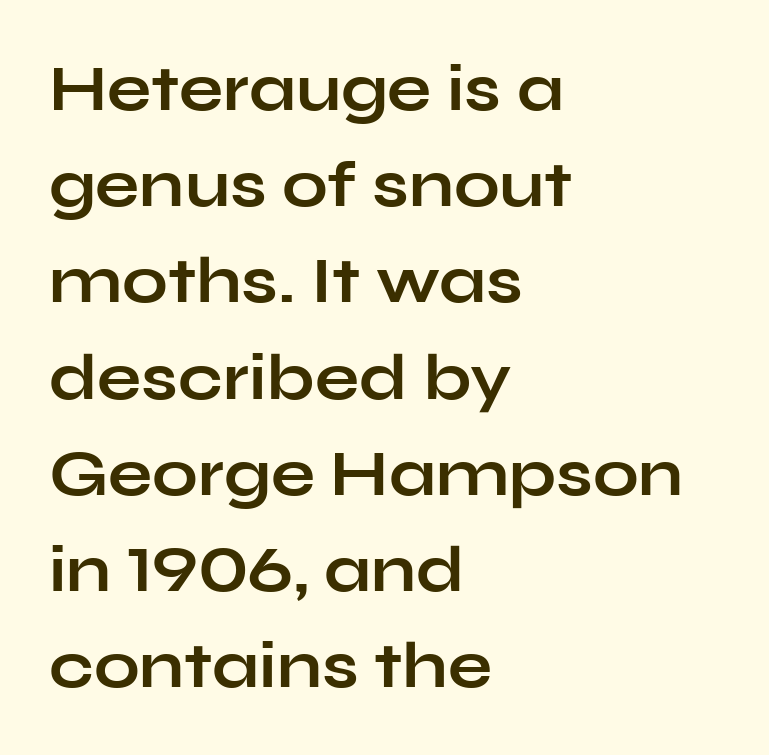
Q: Is the text bold? A: Yes.
Q: Is the text italic (slanted)? A: No, it is upright.
Q: Is the typeface a serif or a sans-serif typeface? A: Sans-serif.
Q: Is the text underlined? A: No.
Q: How is the paragraph aligned? A: Left-aligned.
Q: Is the spacing between letters normal or unusually wide? A: Normal.
Q: Is the spacing between lines tight, normal or loose? A: Normal.
Q: Width (condensed, normal, or wide)? A: Wide.
Q: Stroke contrast? A: Low.
Q: x-height? A: Medium.
Q: Monospaced? A: No.
